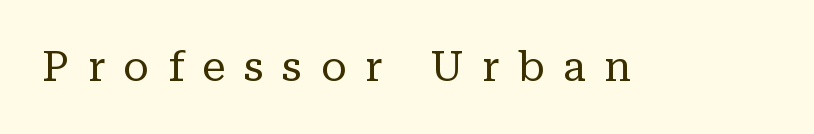
The face used here is proportionally spaced, like ordinary book or web type. Do the letters lean? They stand straight. Letters have the restrained weight of plain body copy at most. Observe the serifs anchoring each vertical stroke in this sample.
